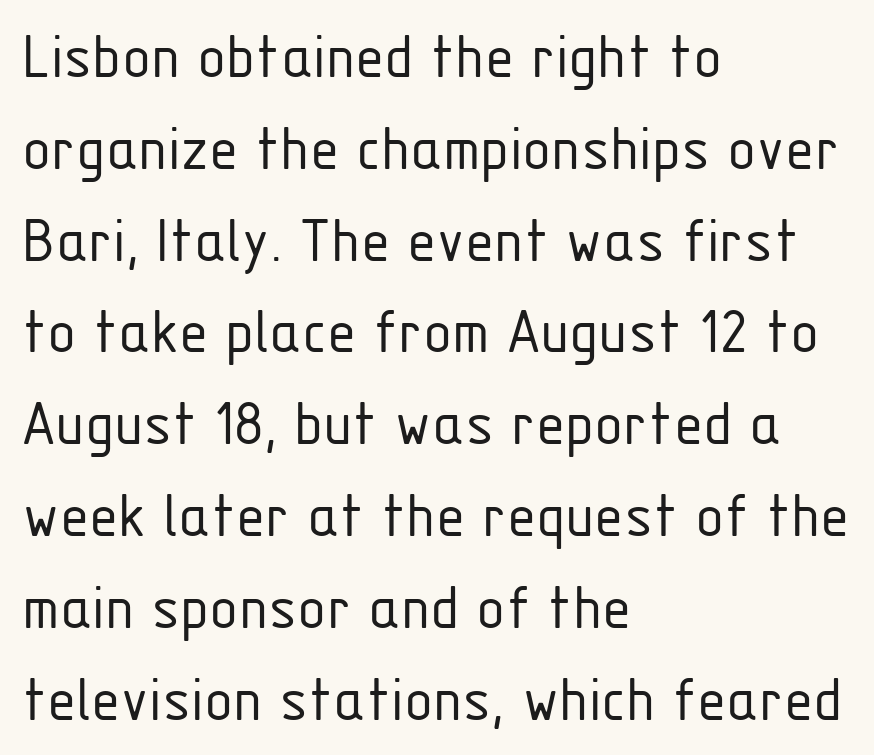
The image shows 67 px light, condensed sans-serif type, upright; set left-aligned, normal line spacing (1.37x), normal letter spacing, not underlined; low stroke contrast and a medium x-height.
